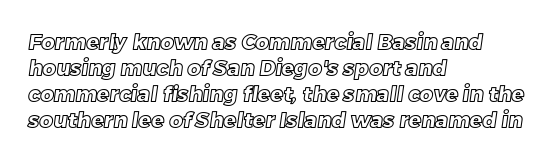
{"underline": "no", "align": "left", "line_spacing_ratio": 1.24, "letter_spacing": "normal", "letter_spacing_em": 0.0, "glyph_px": 21}
